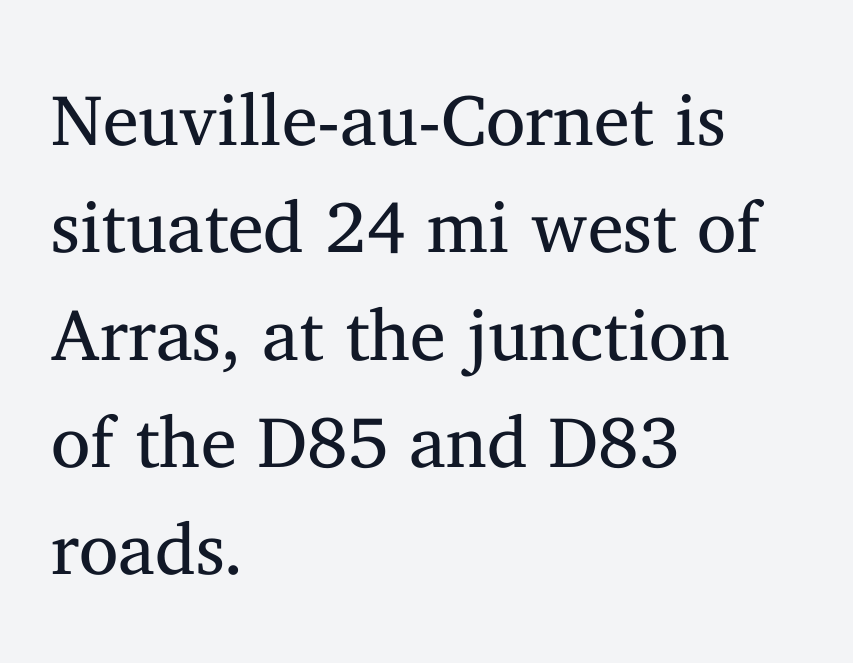
{"serif": "yes", "italic": "no", "bold": "no", "weight": "regular", "width": "normal", "stroke_contrast": "medium", "x_height": "medium", "monospaced": "no", "underline": "no", "align": "left", "line_spacing": "normal", "line_spacing_ratio": 1.49, "letter_spacing": "normal", "letter_spacing_em": 0.0, "glyph_px": 72}
